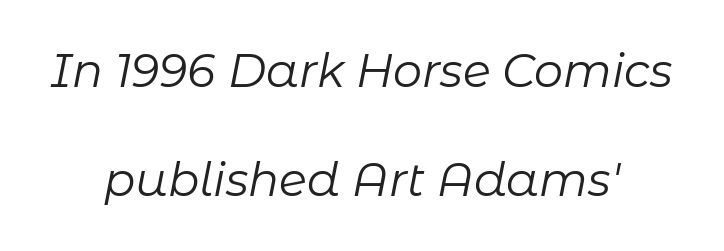
The image shows 46 px regular-weight type, italic (leaning right); set centered, loose line spacing (2.37x), normal letter spacing, not underlined; low stroke contrast and a medium x-height.
